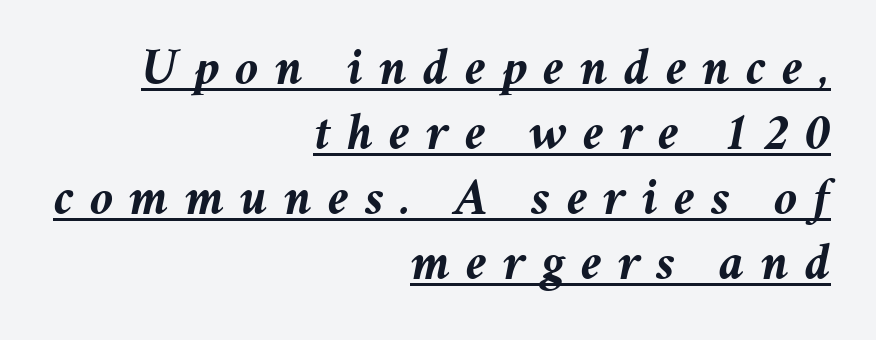
{"italic": "yes", "lean": "right", "slant_degrees": 11, "bold": "yes", "weight": "semibold", "width": "normal", "stroke_contrast": "medium", "x_height": "medium", "monospaced": "no", "underline": "yes", "align": "right", "line_spacing": "normal", "line_spacing_ratio": 1.25, "letter_spacing": "wide", "letter_spacing_em": 0.31, "glyph_px": 52}
